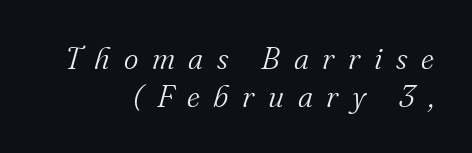
Caption: face not bold, strokes unweighted. The passage shown is typed in a proportional face where columns would drift. What kind of face is this? One with serifs. If you drew a line through each stem, it would be angled. Honestly, the letter spacing is so wide it's the main thing you notice.
